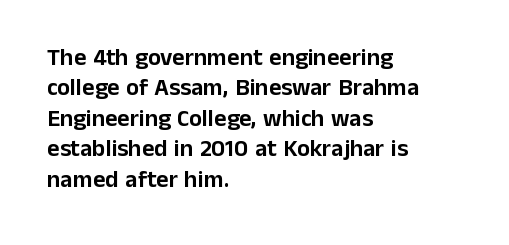
Q: Is the text italic (slanted)? A: No, it is upright.
Q: Is the text underlined? A: No.
Q: How is the paragraph aligned? A: Left-aligned.
Q: Is the spacing between letters normal or unusually wide? A: Normal.
Q: Is the spacing between lines tight, normal or loose? A: Normal.
